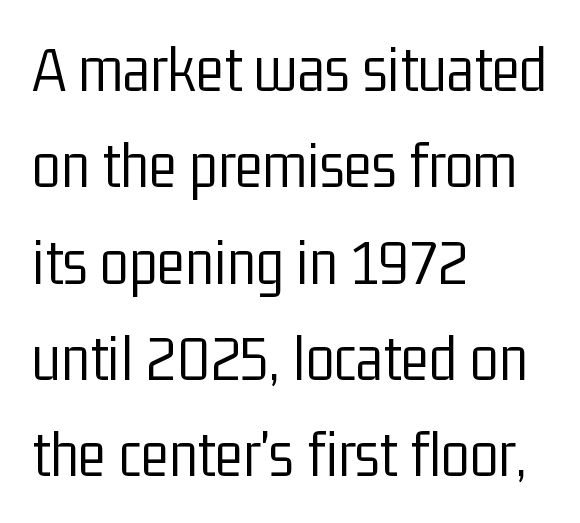
Alignment: flush left. It's the straight-up-and-down kind of type. Short note: letters normally spaced. Line spacing here is normal. Check where the strokes stop: nothing finishes them off — pure sans.
